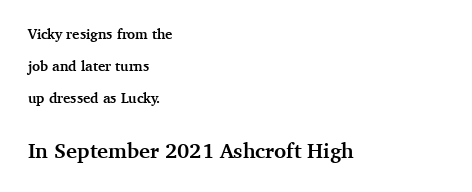
{"italic": "no", "bold": "yes", "underline": "no", "align": "left", "line_spacing": "loose", "line_spacing_ratio": 2.3, "letter_spacing": "normal", "letter_spacing_em": 0.0, "larger_block": "second", "size_ratio": 1.5, "glyph_px": 21}
